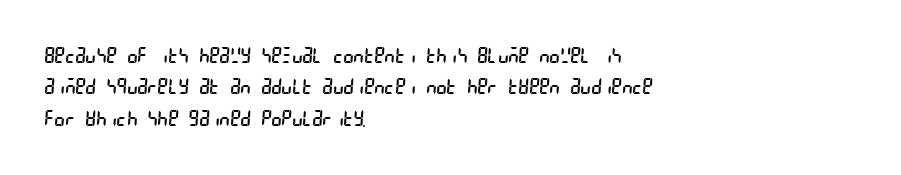
The face used here is rendered with its standard letterfit. Underlining? Definitely not there. The rows are spaced the way most documents space them. Caption: multi-line text, flush left, ragged right.
